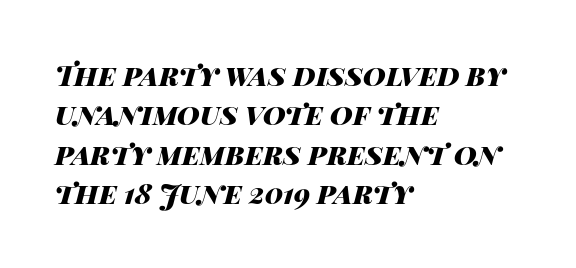
The passage shown is emphatically bold. Vertically, the passage feels balanced, rows spaced as you'd expect. The gap between lines stays unmarked. The rendering uses natural spacing where letterforms have individual widths.
